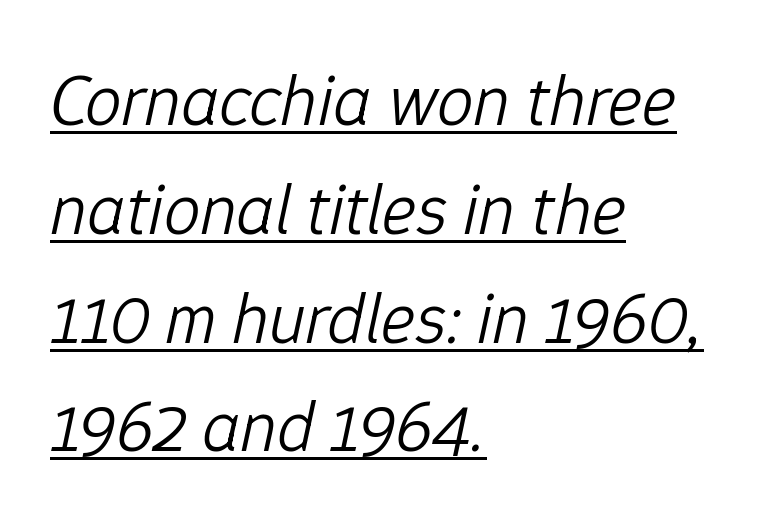
{"italic": "yes", "lean": "right", "slant_degrees": 12, "bold": "no", "weight": "light", "width": "normal", "stroke_contrast": "low", "x_height": "medium", "monospaced": "no", "underline": "yes", "align": "left", "line_spacing": "normal", "line_spacing_ratio": 1.49, "letter_spacing": "normal", "letter_spacing_em": 0.0, "glyph_px": 73}
